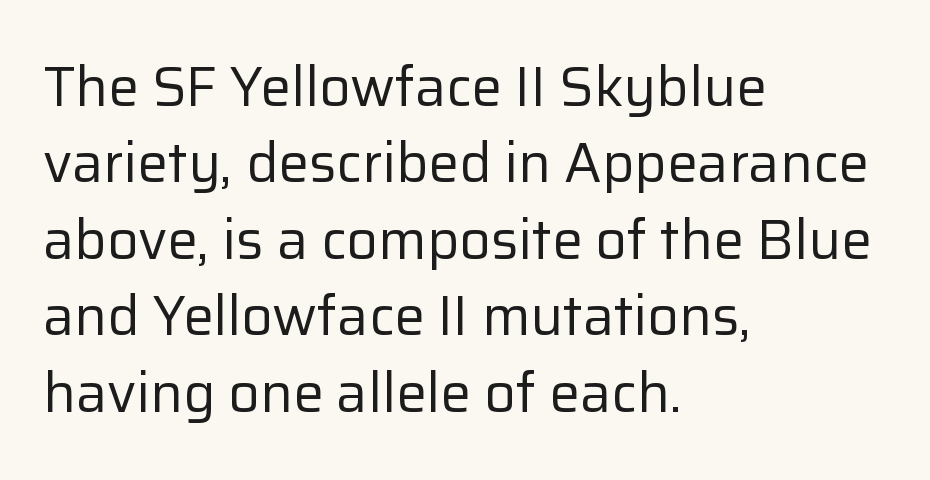
The ragged edge is on the right, which tells us the setting is flush left. Heaviness? Minimal to ordinary, like unemphasized prose. Quick note: underline off. Every stem runs plumb, perpendicular to the baseline. Short note: letters normally spaced.
